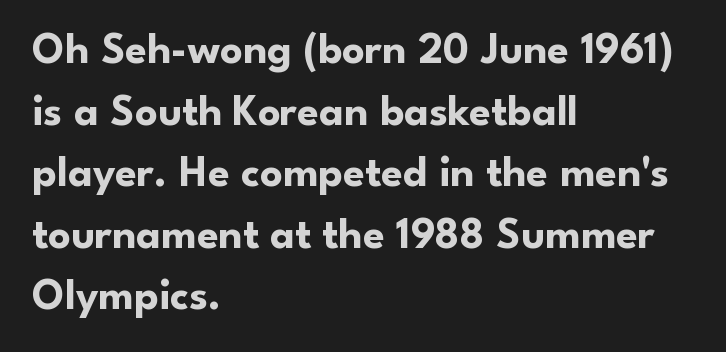
Q: Is the text bold? A: Yes.
Q: Is the text italic (slanted)? A: No, it is upright.
Q: Is the typeface a serif or a sans-serif typeface? A: Sans-serif.
Q: Is the text underlined? A: No.
Q: How is the paragraph aligned? A: Left-aligned.
Q: Is the spacing between letters normal or unusually wide? A: Normal.
Q: Is the spacing between lines tight, normal or loose? A: Normal.
Q: Width (condensed, normal, or wide)? A: Normal.
Q: Stroke contrast? A: Low.
Q: x-height? A: Small.
Q: Monospaced? A: No.
